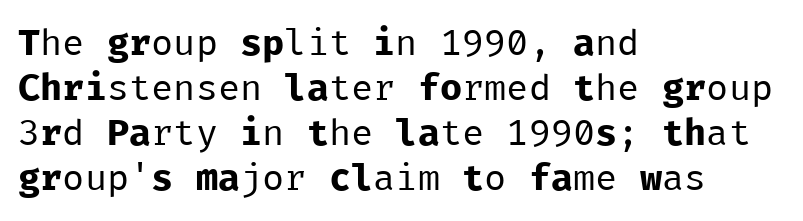
The weight tops out at a normal text grade. The space beneath each line is pristine and unruled. Every character here occupies the same horizontal width, giving the sample a typewriter-like rhythm. Is this a sans? Yes — the strokes have no serifs. Here the glyphs are tracked normally, forming tight word shapes.
